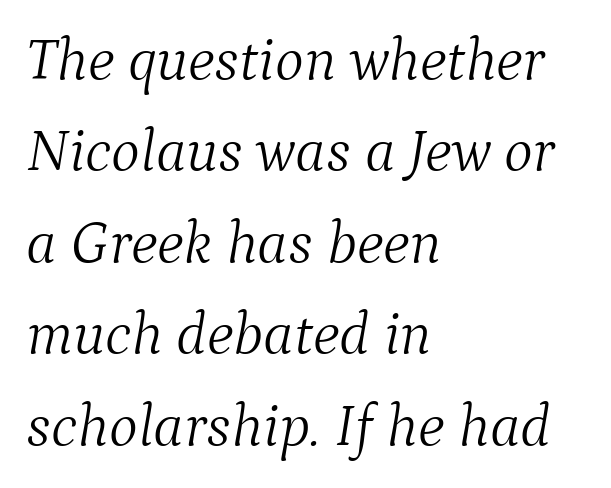
Q: Is the text bold? A: No.
Q: Is the text italic (slanted)? A: Yes, it leans right by about 9 degrees.
Q: Is the typeface a serif or a sans-serif typeface? A: Serif.
Q: Is the text underlined? A: No.
Q: How is the paragraph aligned? A: Left-aligned.
Q: Is the spacing between letters normal or unusually wide? A: Normal.
Q: Is the spacing between lines tight, normal or loose? A: Normal.
Q: Width (condensed, normal, or wide)? A: Normal.
Q: Stroke contrast? A: Medium.
Q: x-height? A: Medium.
Q: Monospaced? A: No.
